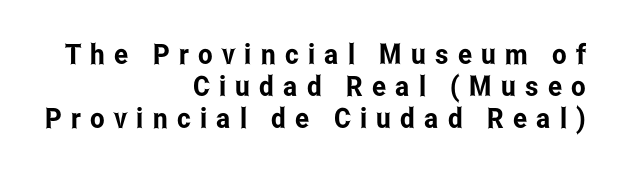
The image shows 28 px condensed sans-serif type, upright; set right-aligned, tight line spacing (1.15x), unusually wide letter spacing (+0.33 em), not underlined; low stroke contrast and a medium x-height.
